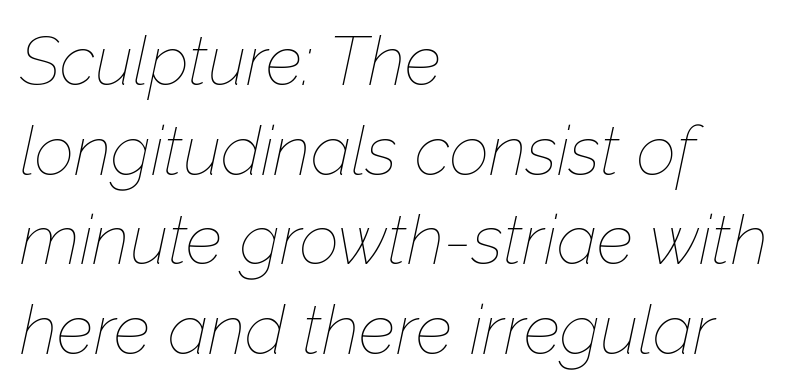
Q: Is the text bold? A: No.
Q: Is the text italic (slanted)? A: Yes, it leans right by about 12 degrees.
Q: Is the text underlined? A: No.
Q: How is the paragraph aligned? A: Left-aligned.
Q: Is the spacing between letters normal or unusually wide? A: Normal.
Q: Is the spacing between lines tight, normal or loose? A: Normal.
Q: Width (condensed, normal, or wide)? A: Normal.
Q: Stroke contrast? A: Low.
Q: x-height? A: Medium.
Q: Monospaced? A: No.
